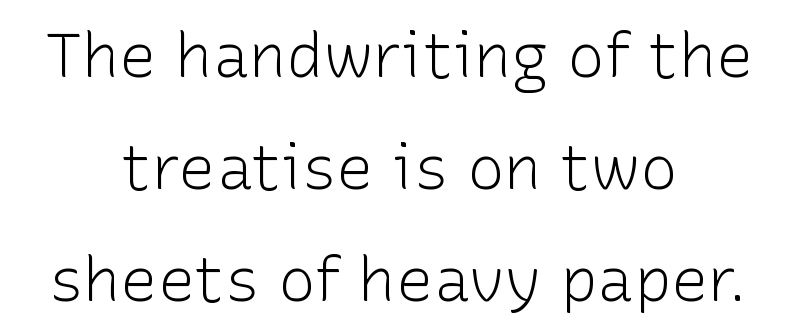
Q: Is the text bold? A: No.
Q: Is the text italic (slanted)? A: No, it is upright.
Q: Is the typeface a serif or a sans-serif typeface? A: Sans-serif.
Q: Is the text underlined? A: No.
Q: How is the paragraph aligned? A: Centered.
Q: Is the spacing between letters normal or unusually wide? A: Normal.
Q: Width (condensed, normal, or wide)? A: Normal.
Q: Stroke contrast? A: Low.
Q: x-height? A: Medium.
Q: Monospaced? A: No.
